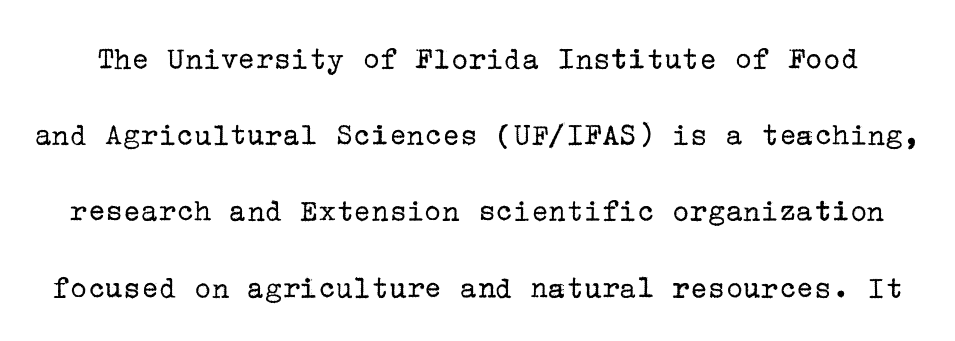
What stands out about the letter spacing? Nothing — it is the standard amount. A roman cut, with each character standing at attention. The strokes are not fattened; the text isn't bold. This block would shrink considerably if given ordinary leading; it's expanded now. These lines are composed in type with serifs. Letters rest on an invisible, unmarked baseline.
